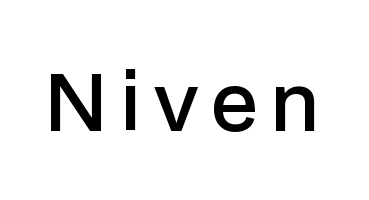
{"serif": "no", "italic": "no", "bold": "semi", "weight": "semibold", "width": "normal", "stroke_contrast": "low", "x_height": "medium", "monospaced": "no", "underline": "no", "glyph_px": 78}
